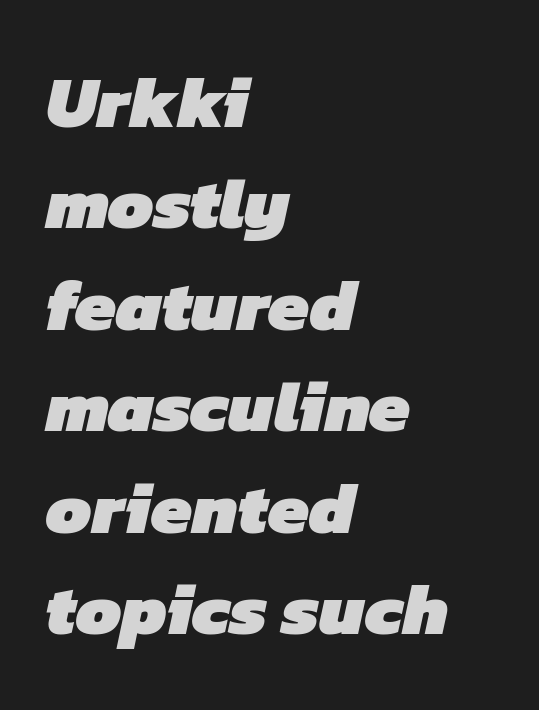
The image shows 73 px heavy sans-serif type; set left-aligned, normal line spacing (1.39x), normal letter spacing, not underlined; low stroke contrast and a medium x-height.
